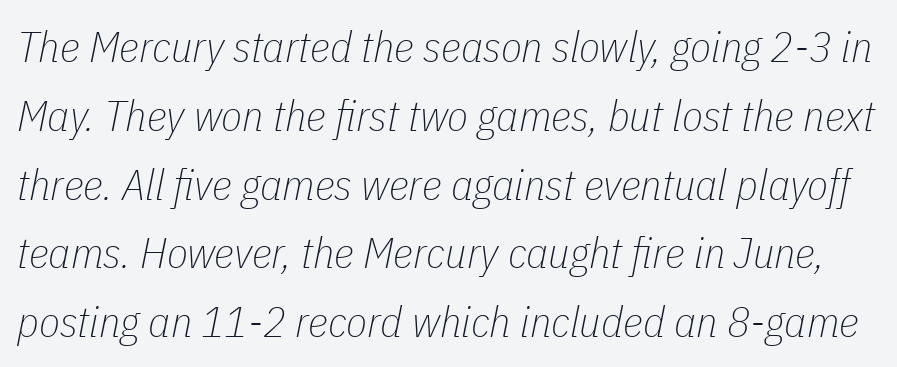
The image shows 43 px thin, condensed type, italic (leaning right); set normal line spacing (1.6x), normal letter spacing, not underlined; low stroke contrast and a medium x-height.
